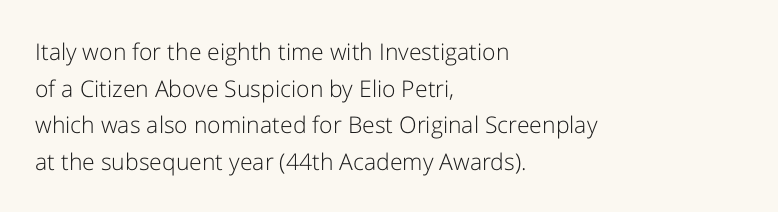
Q: Is the text bold? A: No.
Q: Is the text italic (slanted)? A: No, it is upright.
Q: Is the text underlined? A: No.
Q: How is the paragraph aligned? A: Left-aligned.
Q: Is the spacing between letters normal or unusually wide? A: Normal.
Q: Is the spacing between lines tight, normal or loose? A: Normal.
